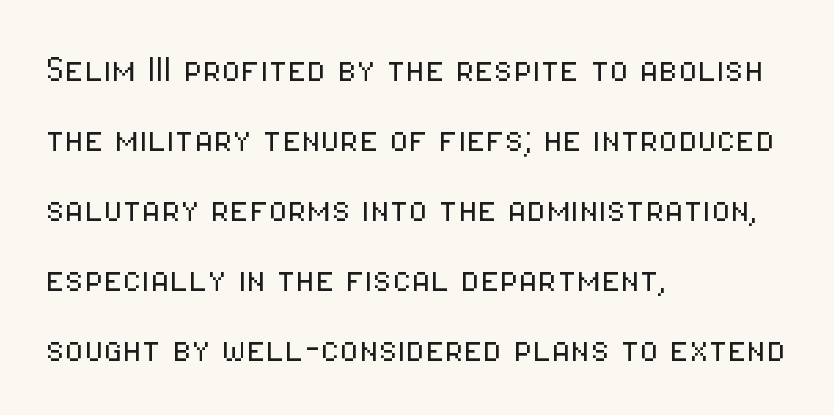
Counters stay open thanks to moderate or lighter strokes. The rendering uses natural spacing where letterforms have individual widths. The space directly below the letters is spotless. If you drew a line through each stem, it would be perfectly vertical. Regarding leading, the lines here are spaced in the standard way. The letterforms sit shoulder to shoulder at normal distance.
